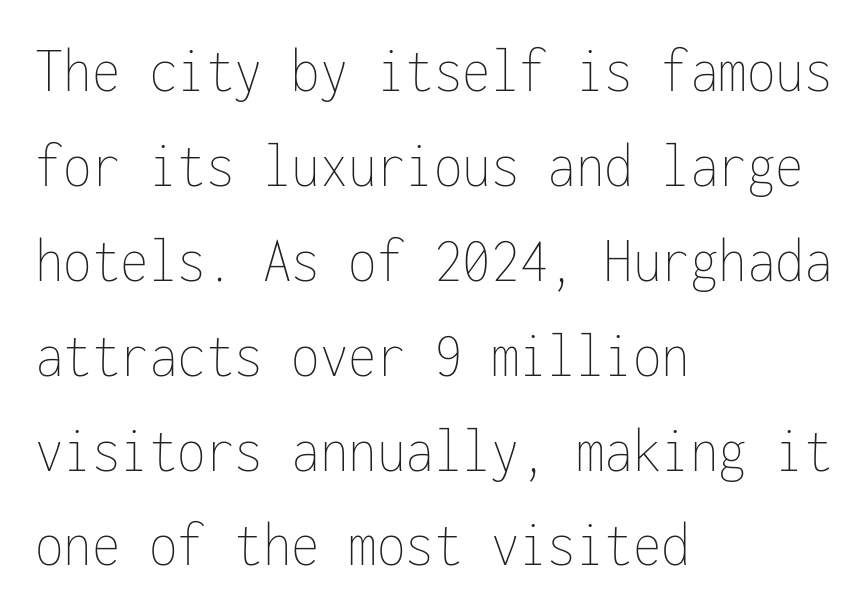
The image shows 65 px thin, condensed type, upright, monospaced; set left-aligned, normal line spacing (1.46x), normal letter spacing, not underlined; low stroke contrast and a medium x-height.
